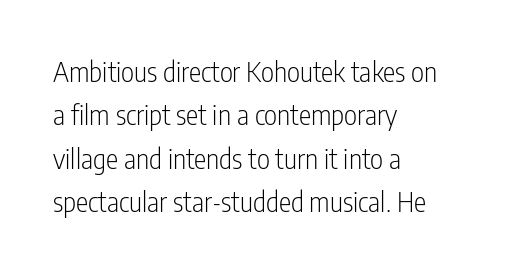
How would I describe the line gaps? Plain and ordinary. This is the regular roman posture of the typeface. All the whitespace from short lines collects on the right. Quick note: underline off. Serifs: no, the terminals of the letterforms are clean.
